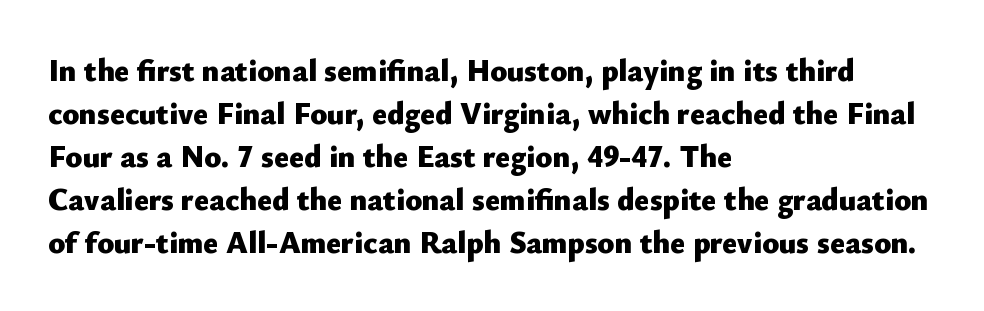
Clear beneath every line of the passage. You could not count columns in this text — the font is proportionally spaced. To sum up the face: it is a sans, with no serifs. As a designer I'd log this as weight 700, bold. Every row of glyphs begins at an identical x-position on the left. Caption: standard tracking, unaltered.
